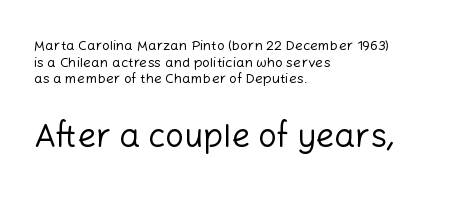
Each row of text sits above clean, open space. The axis of the letterforms is exactly vertical. Weight: in the light-to-regular range. I'd call this a sans setting — the letters go barefoot. Compared with a centered layout, this one pins lines to the left instead. The letterforms sit shoulder to shoulder at normal distance.
